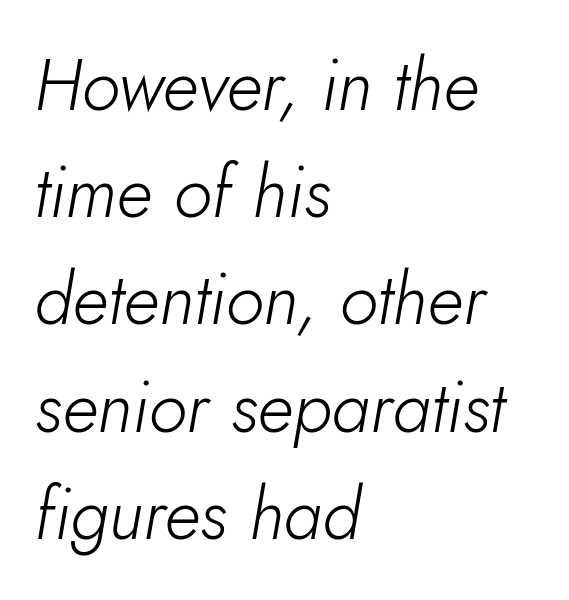
The image shows 71 px light type, italic (leaning right); set left-aligned, normal line spacing (1.51x), normal letter spacing, not underlined; low stroke contrast and a small x-height.
